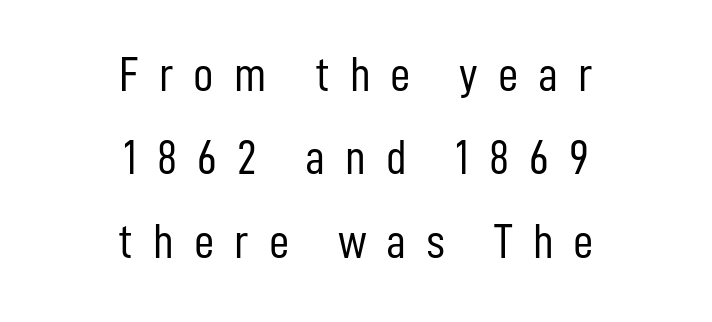
The image shows 50 px light, condensed sans-serif type, upright; set centered, normal line spacing (1.67x), unusually wide letter spacing (+0.4 em), not underlined; low stroke contrast and a medium x-height.
